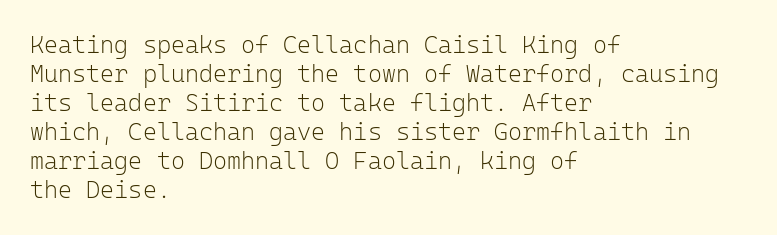
Q: Is the text bold? A: No.
Q: Is the text italic (slanted)? A: No, it is upright.
Q: Is the text underlined? A: No.
Q: How is the paragraph aligned? A: Left-aligned.
Q: Is the spacing between letters normal or unusually wide? A: Normal.
